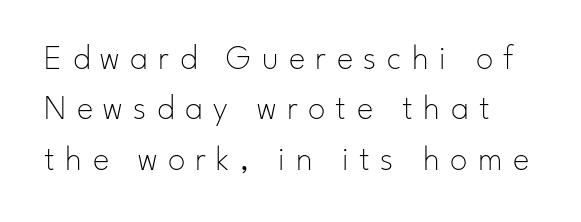
{"serif": "no", "italic": "no", "bold": "no", "weight": "thin", "width": "normal", "stroke_contrast": "low", "x_height": "small", "monospaced": "no", "underline": "no", "line_spacing": "normal", "line_spacing_ratio": 1.44, "letter_spacing": "wide", "letter_spacing_em": 0.3, "glyph_px": 35}
